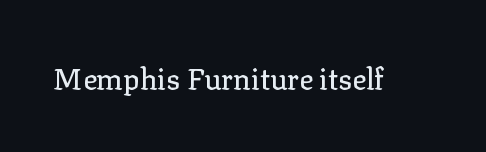
Think of a printed novel: that variable character pitch is what you see here. Plain, unruled lines of type. The axis of the letterforms is exactly vertical. Spacing between characters is what you'd get straight out of the box.
